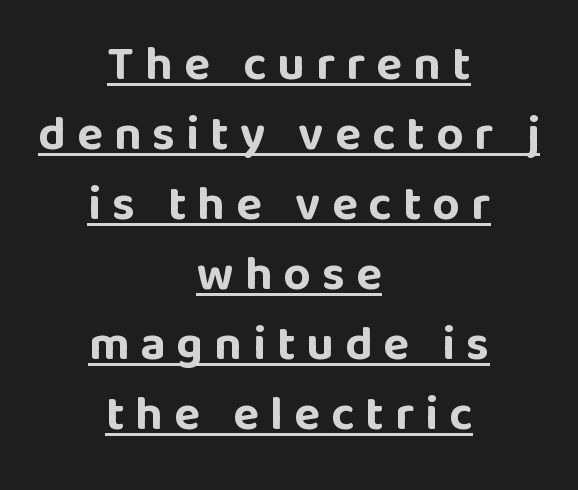
The image shows 48 px bold sans-serif type, upright; set centered, normal line spacing (1.46x), unusually wide letter spacing (+0.23 em), underlined; low stroke contrast and a large x-height.
